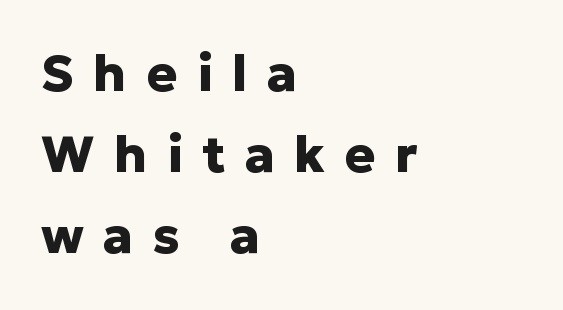
The image shows 51 px heavy sans-serif type, upright; set left-aligned, normal line spacing (1.59x), unusually wide letter spacing (+0.38 em), not underlined; low stroke contrast and a medium x-height.
